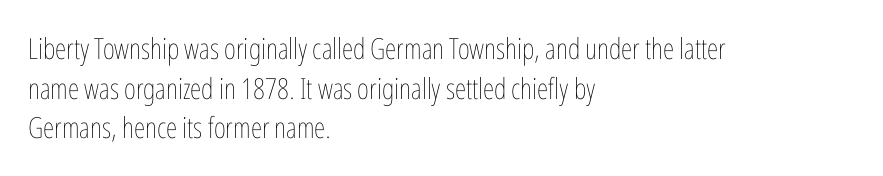
Q: Is the text bold? A: No.
Q: Is the text italic (slanted)? A: No, it is upright.
Q: Is the text underlined? A: No.
Q: How is the paragraph aligned? A: Left-aligned.
Q: Is the spacing between letters normal or unusually wide? A: Normal.
Q: Is the spacing between lines tight, normal or loose? A: Normal.
Q: Width (condensed, normal, or wide)? A: Condensed.
Q: Stroke contrast? A: Low.
Q: x-height? A: Medium.
Q: Monospaced? A: No.
